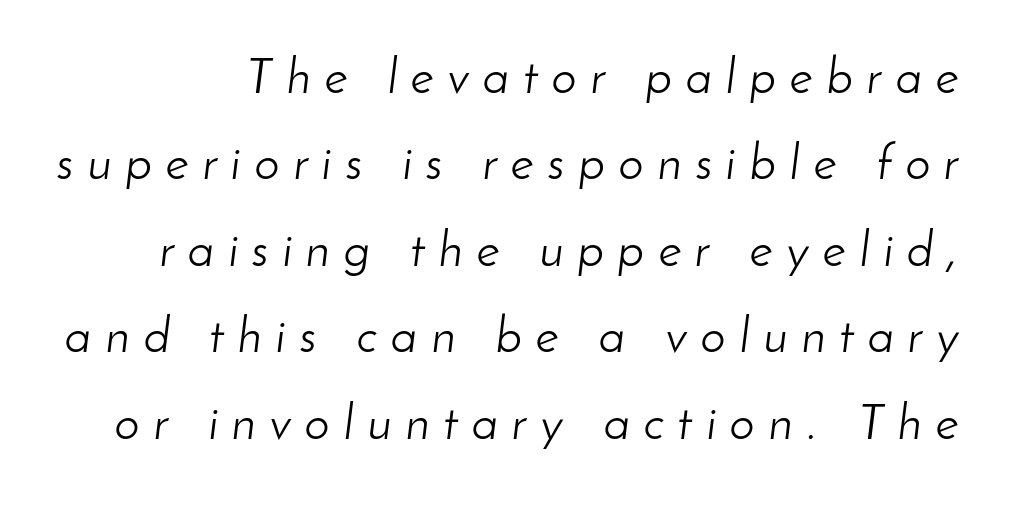
Q: Is the text bold? A: No.
Q: Is the text italic (slanted)? A: Yes, it leans right by about 8 degrees.
Q: Is the text underlined? A: No.
Q: Is the spacing between letters normal or unusually wide? A: Unusually wide.
Q: Width (condensed, normal, or wide)? A: Normal.
Q: Stroke contrast? A: Low.
Q: x-height? A: Small.
Q: Monospaced? A: No.
